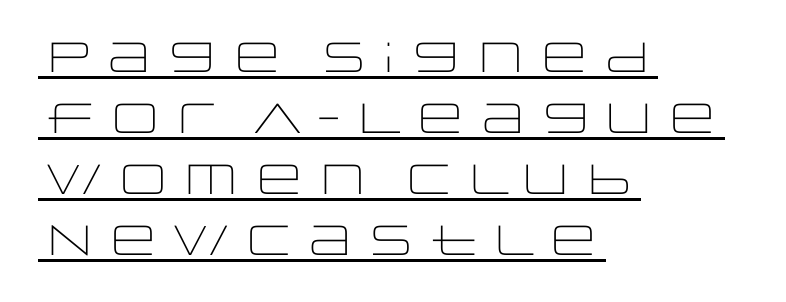
{"serif": "no", "italic": "no", "bold": "no", "weight": "light", "width": "wide", "stroke_contrast": "low", "x_height": "large", "monospaced": "no", "underline": "yes", "align": "left", "line_spacing": "normal", "line_spacing_ratio": 1.45, "letter_spacing": "normal", "letter_spacing_em": 0.0, "glyph_px": 42}
